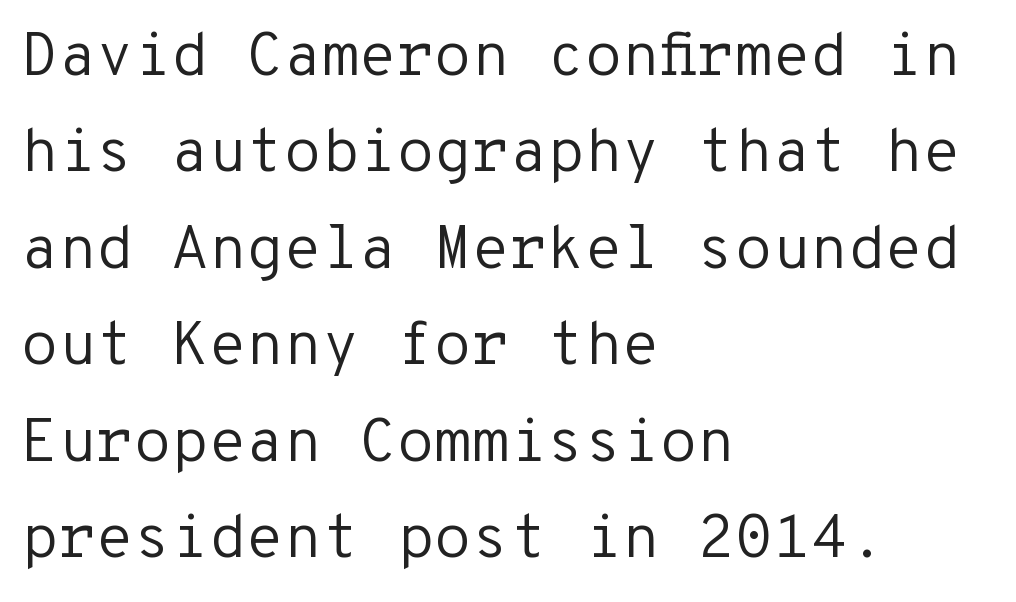
In terms of leading, this rendering sits right in the middle. Nope, not italic — everything's standing straight. The face used here is rendered with its standard letterfit. Unmarked baselines from the first word to the last. Compared with a typical body face, this is equally light or lighter still.
